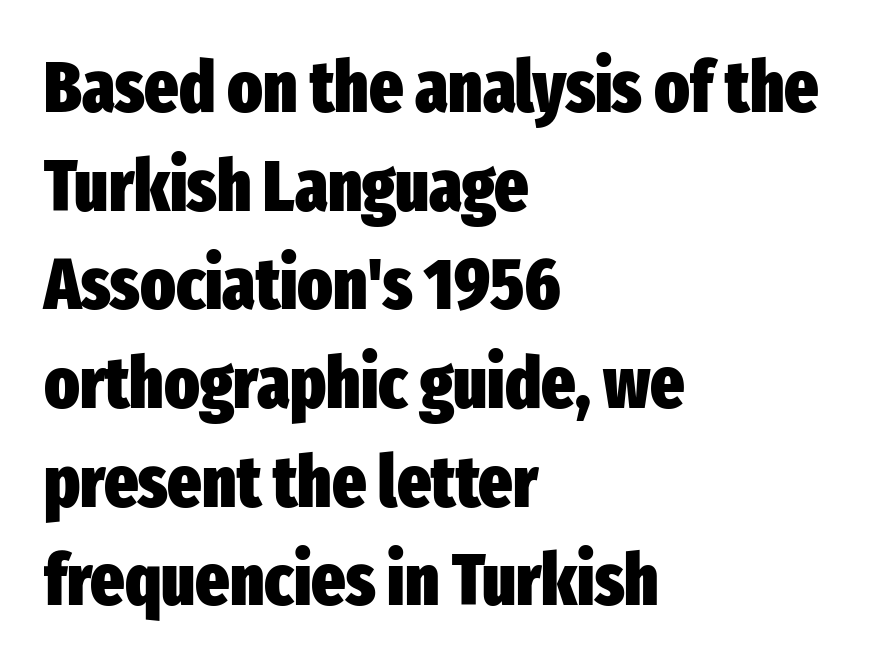
The image shows 72 px heavy, condensed sans-serif type, upright; set left-aligned, normal line spacing (1.37x), normal letter spacing, not underlined; low stroke contrast and a medium x-height.
